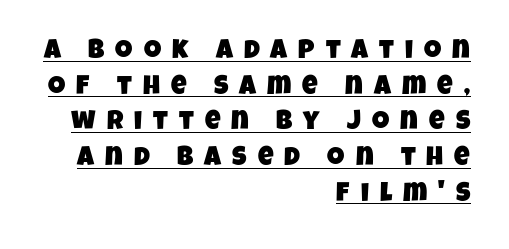
Horizontal alignment here is rightward, an uncommon choice for prose. Honestly, the underline is the first thing you notice here. In terms of leading, this rendering sits right in the middle. Someone cranked the tracking dial way up on this one.
